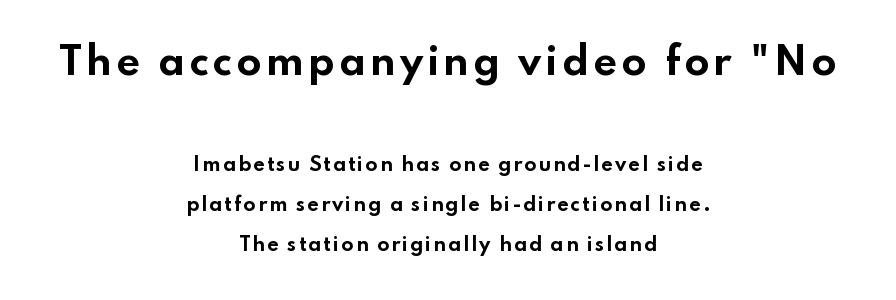
{"serif": "no", "italic": "no", "bold": "yes", "weight": "bold", "width": "wide", "stroke_contrast": "low", "x_height": "small", "monospaced": "no", "underline": "no", "align": "center", "line_spacing": "loose", "line_spacing_ratio": 2.23, "larger_block": "first", "size_ratio": 2.06, "glyph_px": 37}
